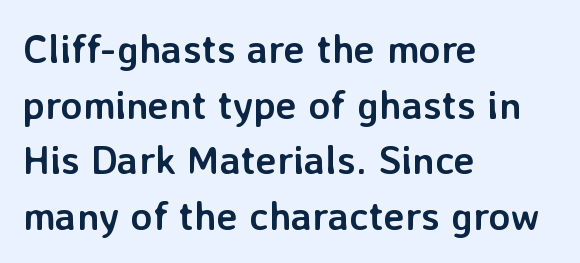
Q: Is the text bold? A: Yes.
Q: Is the text italic (slanted)? A: No, it is upright.
Q: Is the typeface a serif or a sans-serif typeface? A: Sans-serif.
Q: Is the text underlined? A: No.
Q: How is the paragraph aligned? A: Left-aligned.
Q: Is the spacing between letters normal or unusually wide? A: Normal.
Q: Is the spacing between lines tight, normal or loose? A: Normal.
Q: Width (condensed, normal, or wide)? A: Normal.
Q: Stroke contrast? A: Low.
Q: x-height? A: Medium.
Q: Monospaced? A: No.
